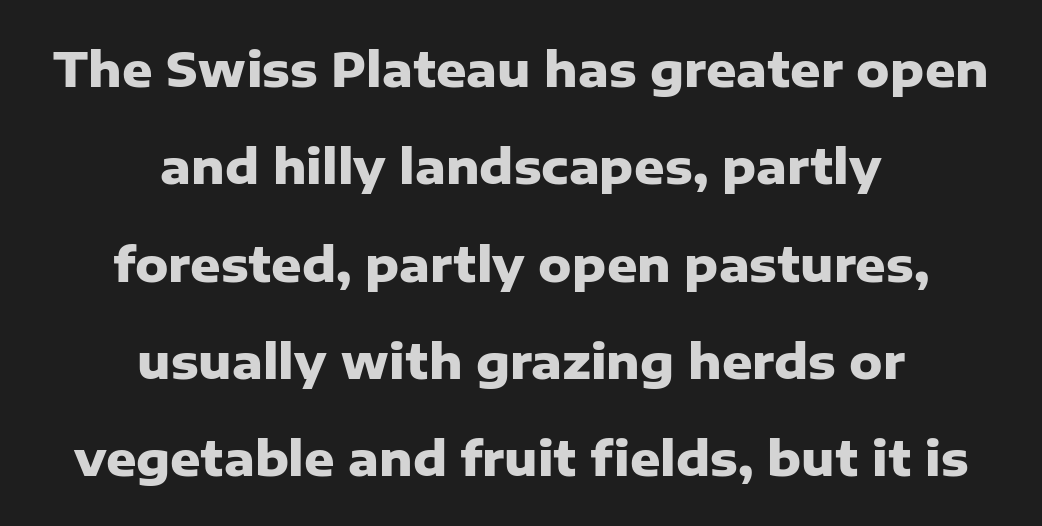
There is no visible air inserted between adjacent glyphs. The lines are spread far apart with generous leading. A full-strength bold gives these letters their thick strokes. Each letter keeps its own natural width here, so spacing adapts to shape. Decoration check: the copy has no underline. Designer's note — italics off, roman on.
